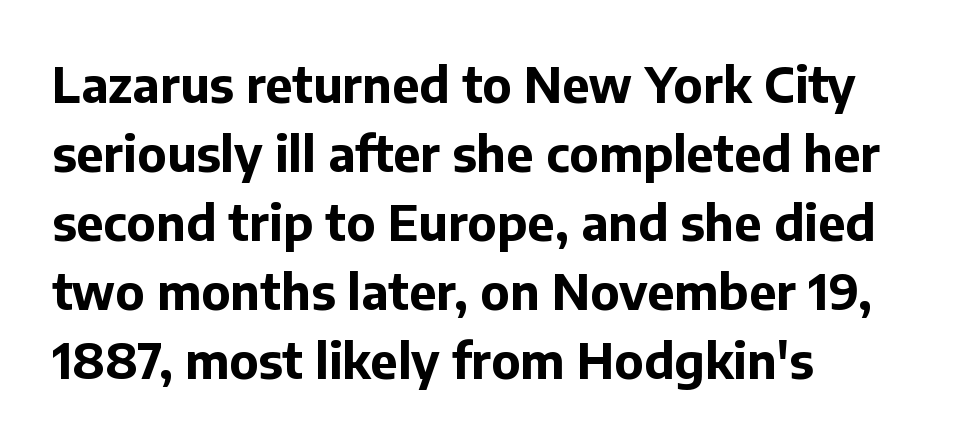
{"serif": "no", "italic": "no", "bold": "yes", "weight": "bold", "width": "normal", "stroke_contrast": "low", "x_height": "medium", "monospaced": "no", "underline": "no", "align": "left", "line_spacing": "normal", "line_spacing_ratio": 1.41, "letter_spacing": "normal", "letter_spacing_em": 0.0, "glyph_px": 49}
